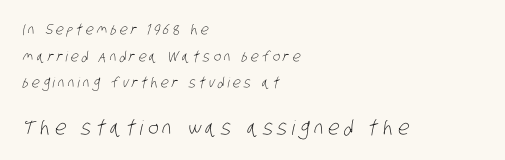
This layout puts the modest block above and the oversized block below. The lines are quadded left. Lines of text with bare space underneath. Display-style spreading of the glyphs; the letterfit is very open. You could fit nearly another row in the gap between these rows. Caption: face not bold, strokes unweighted.
